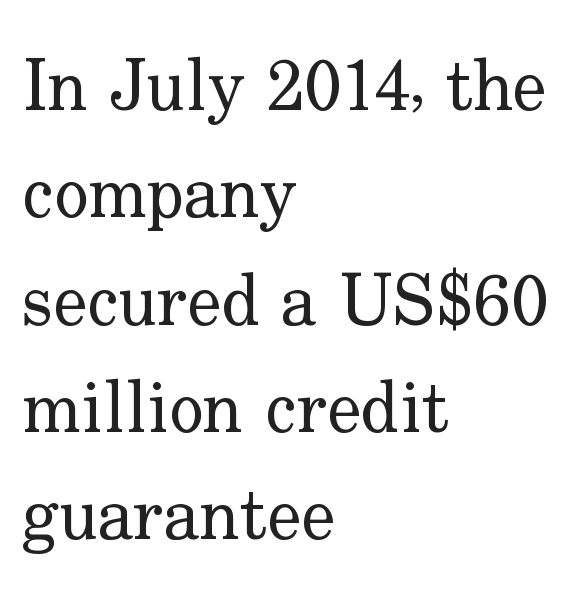
Q: Is the text bold? A: No.
Q: Is the text italic (slanted)? A: No, it is upright.
Q: Is the typeface a serif or a sans-serif typeface? A: Serif.
Q: Is the text underlined? A: No.
Q: How is the paragraph aligned? A: Left-aligned.
Q: Is the spacing between letters normal or unusually wide? A: Normal.
Q: Is the spacing between lines tight, normal or loose? A: Normal.
Q: Width (condensed, normal, or wide)? A: Normal.
Q: Stroke contrast? A: Low.
Q: x-height? A: Small.
Q: Monospaced? A: No.
